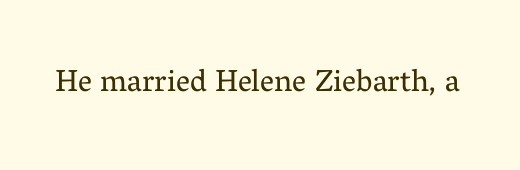
{"serif": "yes", "italic": "no", "bold": "no", "weight": "regular", "width": "normal", "stroke_contrast": "medium", "x_height": "medium", "monospaced": "no", "underline": "no", "letter_spacing": "normal", "letter_spacing_em": 0.0, "glyph_px": 31}
